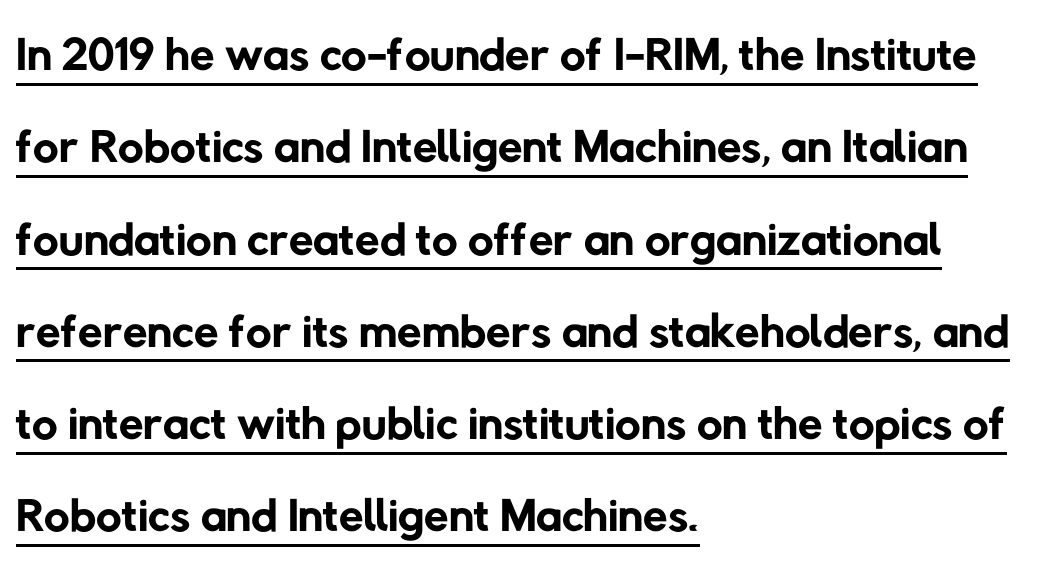
The typeface chosen for these lines omits serifs. Observe the ordinary spacing: letters are neighbours, not strangers. Notice how the passage keeps a crisp vertical edge on the left only. Stroke mass is kept to a normal reading level or below. A typesetter would call this proportional, since set widths differ per character. Beneath each row of characters lies a ruled line.
